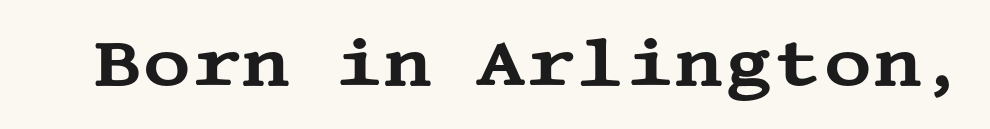
{"serif": "yes", "italic": "no", "width": "wide", "stroke_contrast": "medium", "x_height": "large", "underline": "no", "letter_spacing": "normal", "letter_spacing_em": 0.0, "glyph_px": 67}
